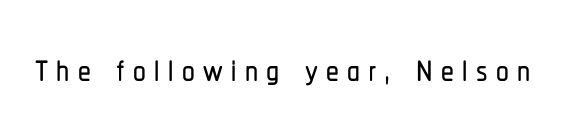
Type style note: lacks serifs. Italic? Not at all — the glyphs are vertical. Rule under the text: the space is simply empty. You could not count columns in this text — the font is proportionally spaced.
